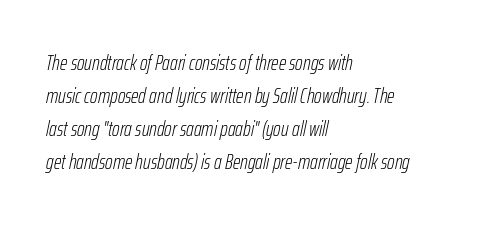
Bold? No — there's no thickening of the strokes. Quick note: interline space is typical. Typeset ragged right — the left edge is the straight one. Slanted lettering throughout. The zone under the glyphs is completely vacant.
